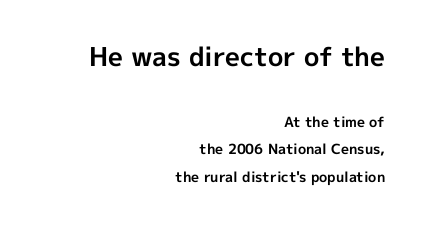
The designer dialed line spacing up above the default. Is the lower block the larger one? No — the upper block carries the bigger type. Does the weight exceed regular? Yes, all the way to bold. Words float on clear page, feet unadorned. The lettering holds an erect, upright posture throughout.
